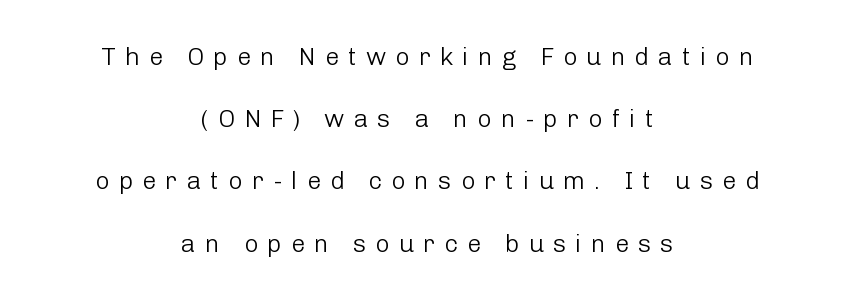
Q: Is the text bold? A: No.
Q: Is the text italic (slanted)? A: No, it is upright.
Q: Is the text underlined? A: No.
Q: How is the paragraph aligned? A: Centered.
Q: Is the spacing between letters normal or unusually wide? A: Unusually wide.
Q: Is the spacing between lines tight, normal or loose? A: Loose.
